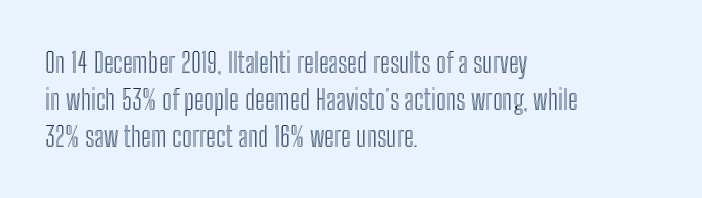
How are the letters spaced? Ordinarily, with no added tracking. This sample has the flowing, uneven cadence of proportional lettering. Style check: upright. This block has exactly the height ordinary leading produces. Quick note: underline off.
